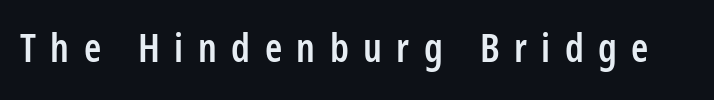
{"serif": "no", "italic": "no", "bold": "semi", "weight": "semibold", "width": "condensed", "stroke_contrast": "low", "x_height": "medium", "monospaced": "no", "underline": "no", "letter_spacing": "wide", "letter_spacing_em": 0.37, "glyph_px": 39}
